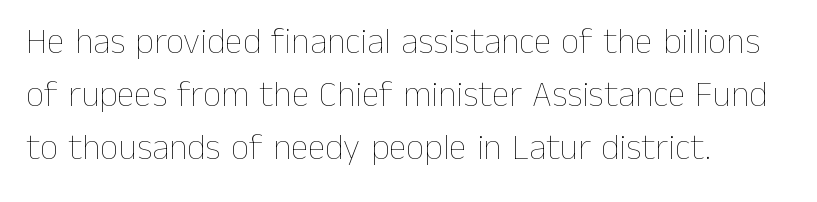
Visually the block forms a straight wall on the left and a jagged coastline on the right. Characters remain perfectly vertical along every line. A normal amount of white space separates one row of letters from the next. Each letter keeps its own natural width here, so spacing adapts to shape. The type is set solid horizontally, with unmodified tracking.
